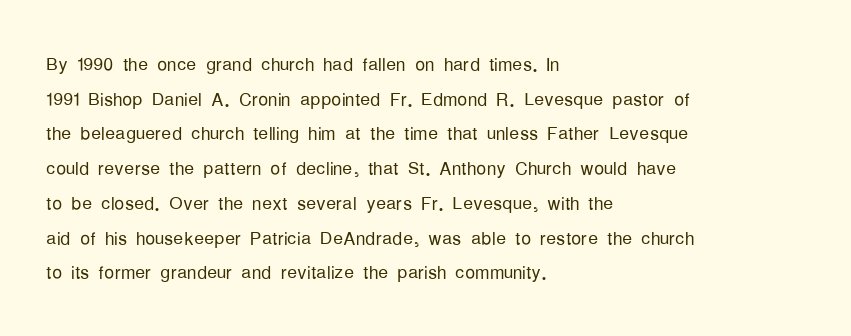
Q: Is the text bold? A: No.
Q: Is the text italic (slanted)? A: No, it is upright.
Q: Is the text underlined? A: No.
Q: How is the paragraph aligned? A: Left-aligned.
Q: Is the spacing between letters normal or unusually wide? A: Normal.
Q: Is the spacing between lines tight, normal or loose? A: Normal.
